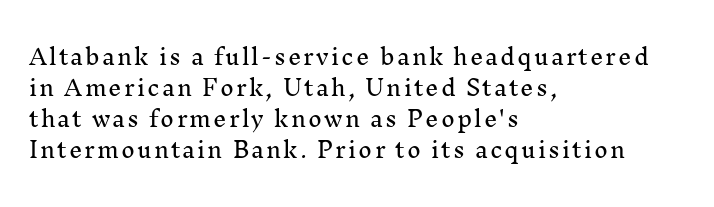
The image shows 21 px text type, upright; set left-aligned, normal line spacing (1.48x), not underlined.
